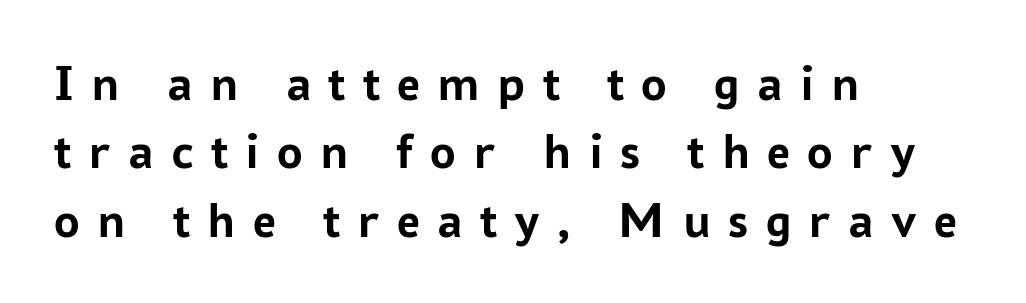
Caption: expanded tracking, letters set apart. Words float on clear page, feet unadorned. Evenly set lines give the paragraph a standard silhouette. This sample has the flowing, uneven cadence of proportional lettering. The font's upright variant was chosen for this text. What kind of face is this? One without serifs — a sans.
